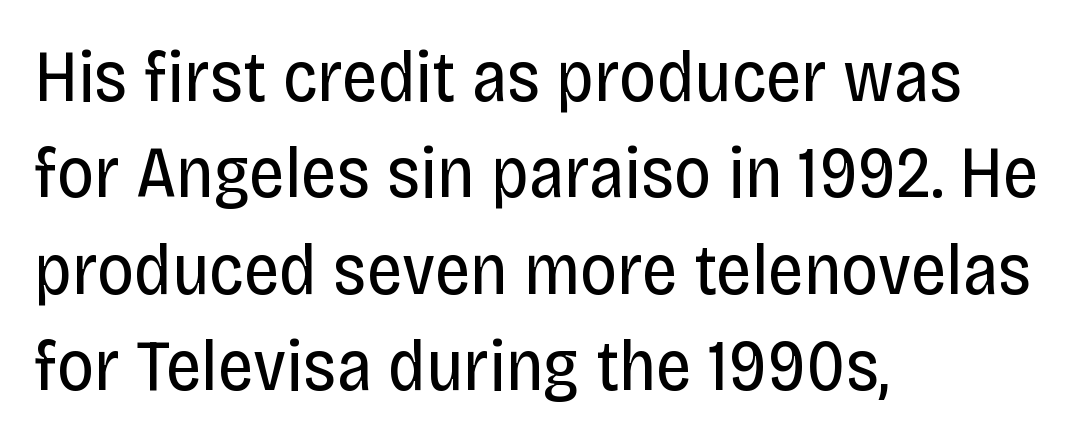
The image shows 72 px regular-weight, condensed sans-serif type, upright; set left-aligned, normal line spacing (1.34x), normal letter spacing, not underlined; low stroke contrast and a large x-height.
